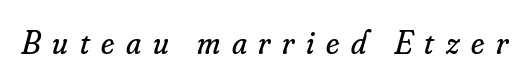
{"serif": "yes", "italic": "yes", "lean": "right", "slant_degrees": 16, "bold": "no", "weight": "regular", "width": "normal", "stroke_contrast": "low", "x_height": "small", "monospaced": "no", "underline": "no", "letter_spacing": "wide", "letter_spacing_em": 0.35, "glyph_px": 33}
